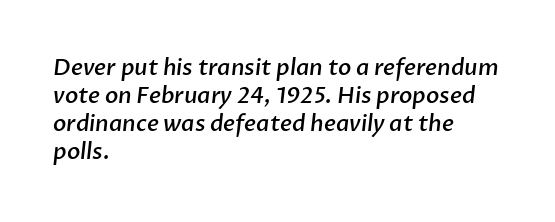
Q: Is the text bold? A: Semi-bold.
Q: Is the text underlined? A: No.
Q: How is the paragraph aligned? A: Left-aligned.
Q: Is the spacing between letters normal or unusually wide? A: Normal.
Q: Is the spacing between lines tight, normal or loose? A: Normal.
